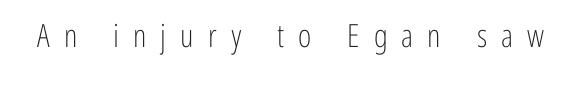
Letters have the restrained weight of plain body copy at most. Italic? Not at all — the glyphs are vertical. Tracking here is generous; glyphs stand well apart from one another. Font category for this specimen: sans-serif. Underline: absent. These lines are rendered in a variable-pitch font.
